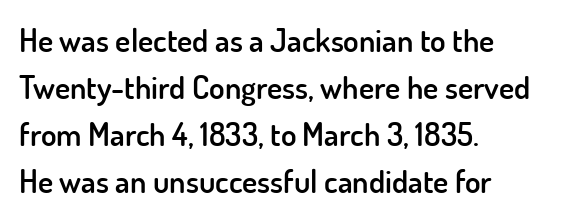
The image shows 32 px semibold sans-serif type, upright; set left-aligned, normal line spacing (1.47x), normal letter spacing, not underlined; low stroke contrast and a small x-height.
